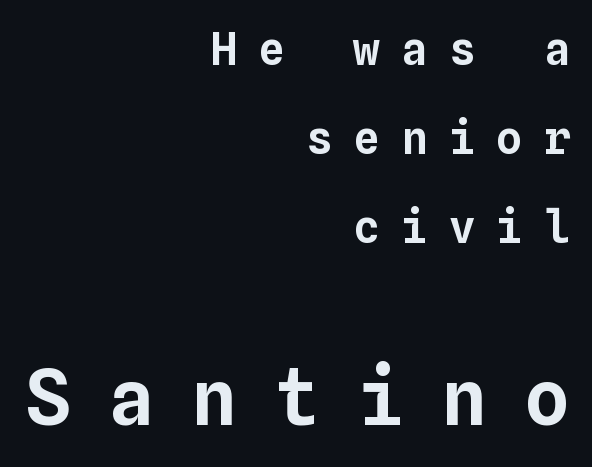
The rendering anchors every line to the right-hand side. Students, observe: this is what heavily led, spacious text looks like. Does extra space separate the letters? Yes, quite a lot of it. Decoration check: the copy has no underline. Visually, the bottom section dominates because its glyphs are scaled up. Tall strokes in this sample are plumb rather than angled.
